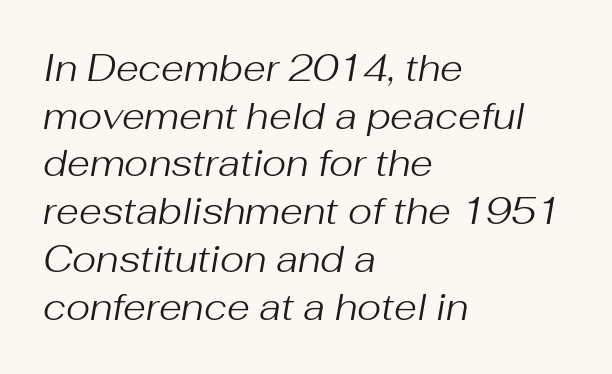
Honestly, the letter spacing is just normal — you wouldn't notice it. Visually the block forms a straight wall on the left and a jagged coastline on the right. The lines sit at an ordinary, default distance from one another. Spacing verdict: proportional, widths tailored to each character. The gap between lines stays unmarked.
